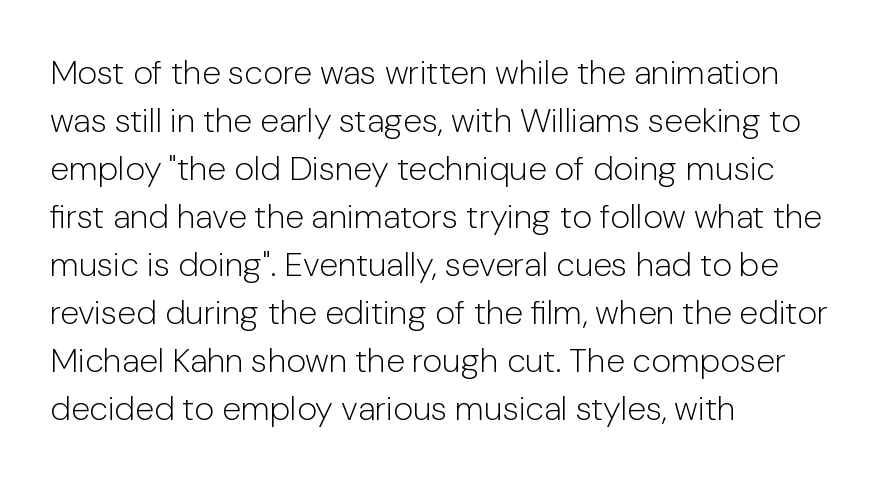
Q: Is the text bold? A: No.
Q: Is the text italic (slanted)? A: No, it is upright.
Q: Is the typeface a serif or a sans-serif typeface? A: Sans-serif.
Q: Is the text underlined? A: No.
Q: How is the paragraph aligned? A: Left-aligned.
Q: Is the spacing between letters normal or unusually wide? A: Normal.
Q: Is the spacing between lines tight, normal or loose? A: Normal.
Q: Width (condensed, normal, or wide)? A: Normal.
Q: Stroke contrast? A: Low.
Q: x-height? A: Medium.
Q: Monospaced? A: No.
